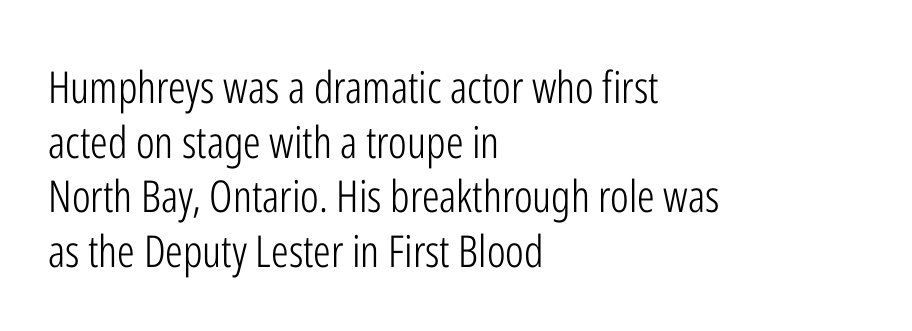
{"serif": "no", "italic": "no", "bold": "no", "weight": "light", "width": "condensed", "stroke_contrast": "low", "x_height": "medium", "monospaced": "no", "underline": "no", "align": "left", "line_spacing_ratio": 1.24, "letter_spacing": "normal", "letter_spacing_em": 0.0, "glyph_px": 44}
